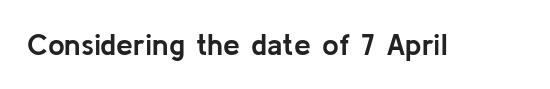
Thick stems and heavy bowls — unmistakably bold. The glyphs in this specimen are sans serif. Underline: absent. No italicization has been applied; the sample stays upright. The face used here is proportionally spaced, like ordinary book or web type. You could call the tracking neutral — neither tight nor loose.
